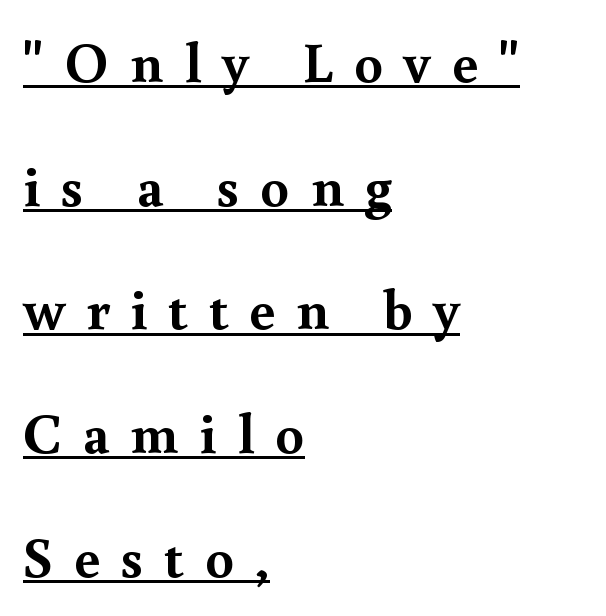
{"serif": "yes", "italic": "no", "bold": "yes", "weight": "semibold", "width": "normal", "x_height": "small", "monospaced": "no", "underline": "yes", "align": "left", "line_spacing": "loose", "line_spacing_ratio": 2.17, "letter_spacing": "wide", "letter_spacing_em": 0.37, "glyph_px": 57}
